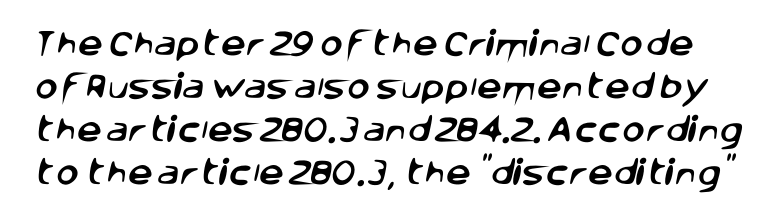
Think of a printed novel: that variable character pitch is what you see here. Underlining? Definitely not there. The vertical gap from one line to the next is medium. Is the letter spacing exaggerated? No — it looks like the ordinary default. The characters display no serif detailing; their extremities are plain.
